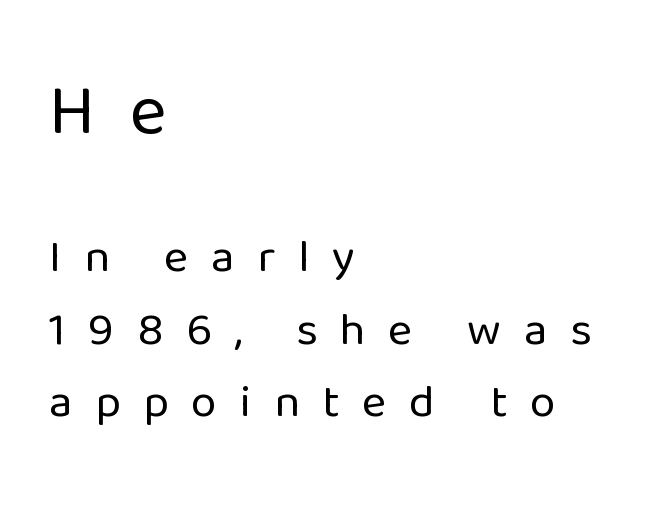
Q: Is the text bold? A: No.
Q: Is the text italic (slanted)? A: No, it is upright.
Q: Is the typeface a serif or a sans-serif typeface? A: Sans-serif.
Q: Is the text underlined? A: No.
Q: How is the paragraph aligned? A: Left-aligned.
Q: Is the spacing between letters normal or unusually wide? A: Unusually wide.
Q: Is the spacing between lines tight, normal or loose? A: Normal.
Q: Which block of text is set in a larger size, the first (top) or the second (bottom)? A: The first (top) one.
Q: Width (condensed, normal, or wide)? A: Normal.
Q: Stroke contrast? A: Low.
Q: x-height? A: Medium.
Q: Monospaced? A: No.
